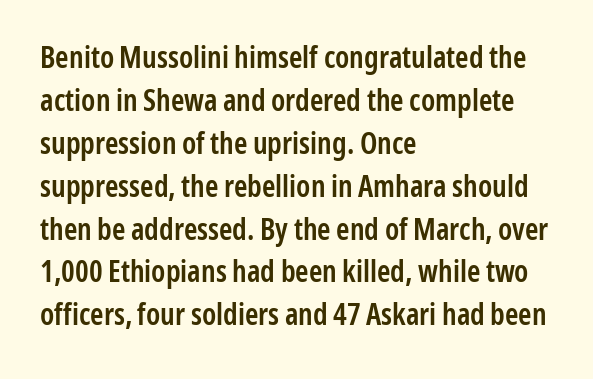
The image shows 30 px semibold, condensed sans-serif type, upright; set left-aligned, normal line spacing (1.43x), normal letter spacing, not underlined; low stroke contrast and a medium x-height.
